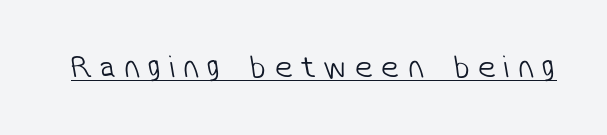
Q: Is the text bold? A: No.
Q: Is the typeface a serif or a sans-serif typeface? A: Sans-serif.
Q: Is the text underlined? A: Yes.
Q: Is the spacing between letters normal or unusually wide? A: Unusually wide.
Q: Width (condensed, normal, or wide)? A: Normal.
Q: Stroke contrast? A: Low.
Q: x-height? A: Medium.
Q: Monospaced? A: No.
